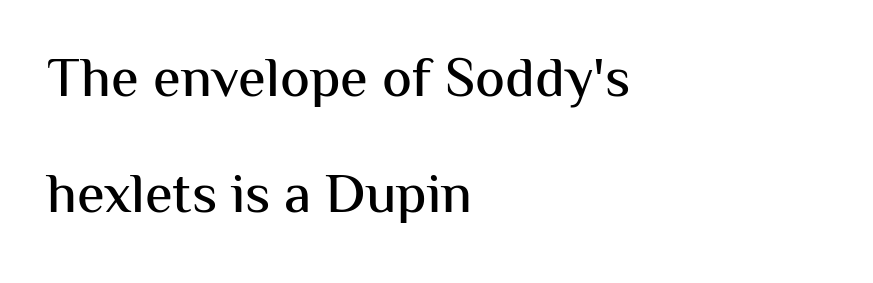
{"serif": "no", "italic": "no", "width": "normal", "stroke_contrast": "medium", "x_height": "medium", "monospaced": "no", "underline": "no", "align": "left", "line_spacing": "loose", "line_spacing_ratio": 2.07, "letter_spacing": "normal", "letter_spacing_em": 0.0, "glyph_px": 56}
